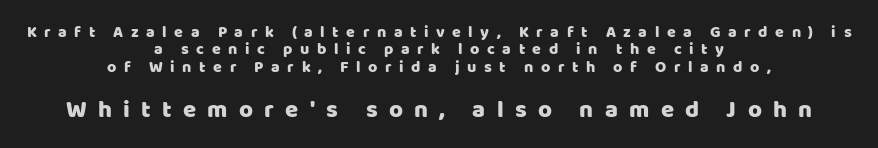
The image shows 24 px text type, upright; set centered, tight line spacing (1.08x), unusually wide letter spacing (+0.47 em), not underlined; the second (bottom) block is 1.5x larger.
